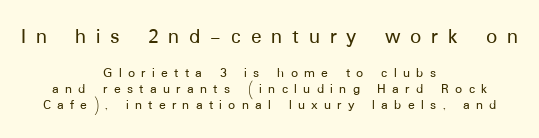
{"italic": "no", "underline": "no", "align": "center", "line_spacing": "tight", "line_spacing_ratio": 1.12, "letter_spacing": "wide", "letter_spacing_em": 0.45, "larger_block": "first", "size_ratio": 1.57, "glyph_px": 22}
